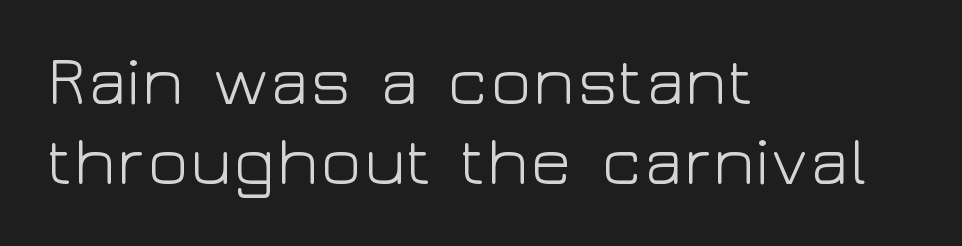
No extra tracking has been applied to these lines. The glyphs in this specimen are sans serif. Nope, not italic — everything's standing straight. The letters advance in unequal steps, a hallmark of proportional type. The setting favours the left margin, as ordinary paragraphs usually do.
